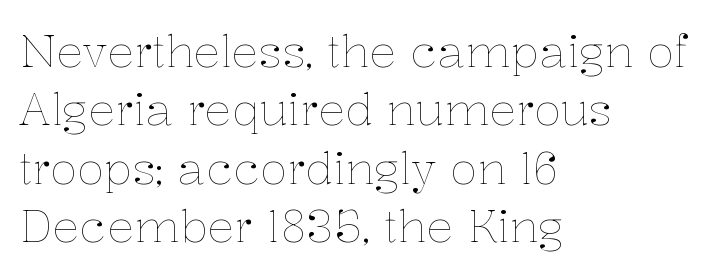
Q: Is the text bold? A: No.
Q: Is the text italic (slanted)? A: No, it is upright.
Q: Is the text underlined? A: No.
Q: How is the paragraph aligned? A: Left-aligned.
Q: Is the spacing between letters normal or unusually wide? A: Normal.
Q: Is the spacing between lines tight, normal or loose? A: Normal.
Q: Width (condensed, normal, or wide)? A: Normal.
Q: Stroke contrast? A: Low.
Q: x-height? A: Medium.
Q: Monospaced? A: No.
